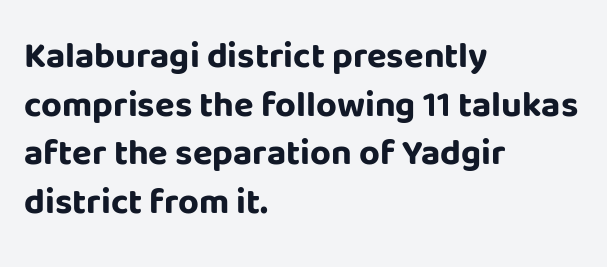
The image shows 36 px bold sans-serif type, upright; set left-aligned, normal line spacing (1.35x), normal letter spacing, not underlined; low stroke contrast and a large x-height.
